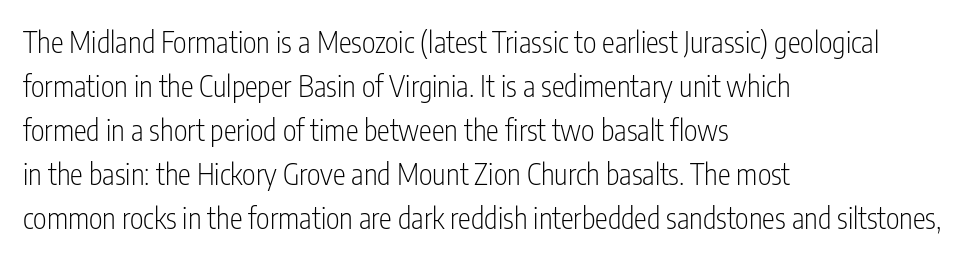
The image shows 29 px light, condensed sans-serif type, upright; set left-aligned, normal line spacing (1.52x), normal letter spacing, not underlined; low stroke contrast and a medium x-height.
